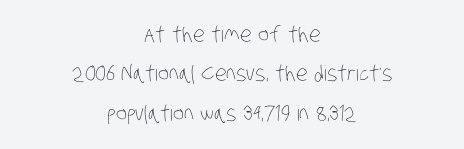
{"bold": "no", "underline": "no", "align": "center", "line_spacing_ratio": 1.88, "letter_spacing": "normal", "letter_spacing_em": 0.0, "glyph_px": 21}
